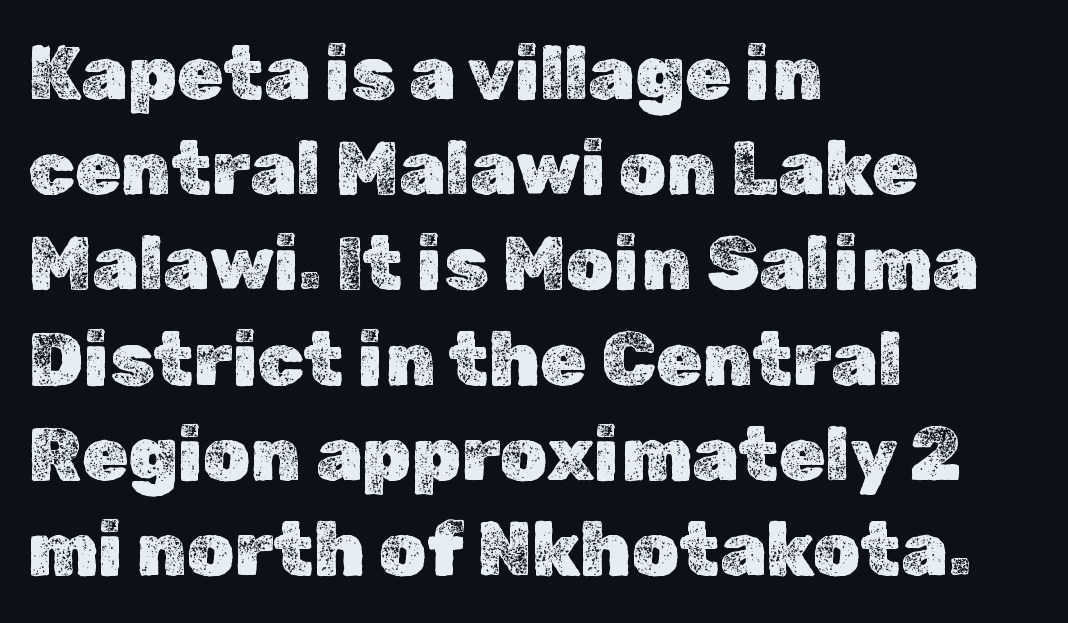
{"italic": "no", "width": "normal", "x_height": "medium", "monospaced": "no", "underline": "no", "align": "left", "line_spacing": "normal", "line_spacing_ratio": 1.27, "letter_spacing": "normal", "letter_spacing_em": 0.0, "glyph_px": 75}
